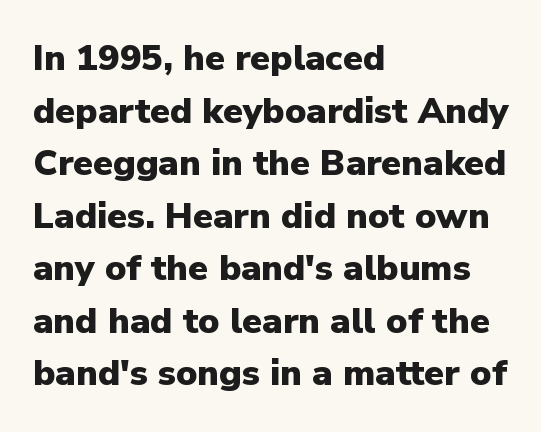
Q: Is the text bold? A: Yes.
Q: Is the text italic (slanted)? A: No, it is upright.
Q: Is the typeface a serif or a sans-serif typeface? A: Sans-serif.
Q: Is the text underlined? A: No.
Q: How is the paragraph aligned? A: Left-aligned.
Q: Is the spacing between letters normal or unusually wide? A: Normal.
Q: Is the spacing between lines tight, normal or loose? A: Normal.
Q: Width (condensed, normal, or wide)? A: Normal.
Q: Stroke contrast? A: Low.
Q: x-height? A: Medium.
Q: Monospaced? A: No.
